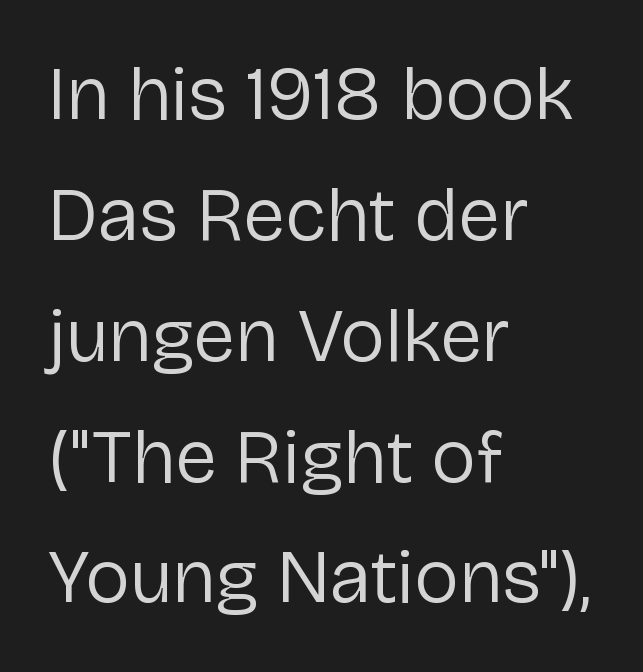
Check under the words: just untouched page. This sample has the flowing, uneven cadence of proportional lettering. Line spacing here is normal. Posture: vertical. Nothing sits at the stroke ends, so this counts as sans-serif. You could call the tracking neutral — neither tight nor loose.
